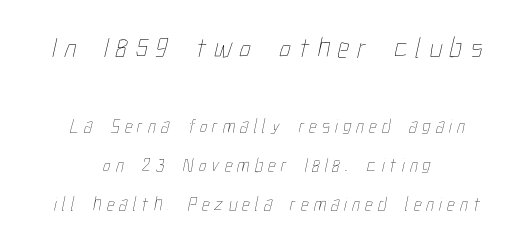
{"bold": "no", "weight": "thin", "width": "condensed", "stroke_contrast": "low", "x_height": "medium", "monospaced": "no", "underline": "no", "align": "center", "line_spacing": "loose", "line_spacing_ratio": 2.05, "letter_spacing": "wide", "letter_spacing_em": 0.27, "larger_block": "first", "size_ratio": 1.53, "glyph_px": 29}
